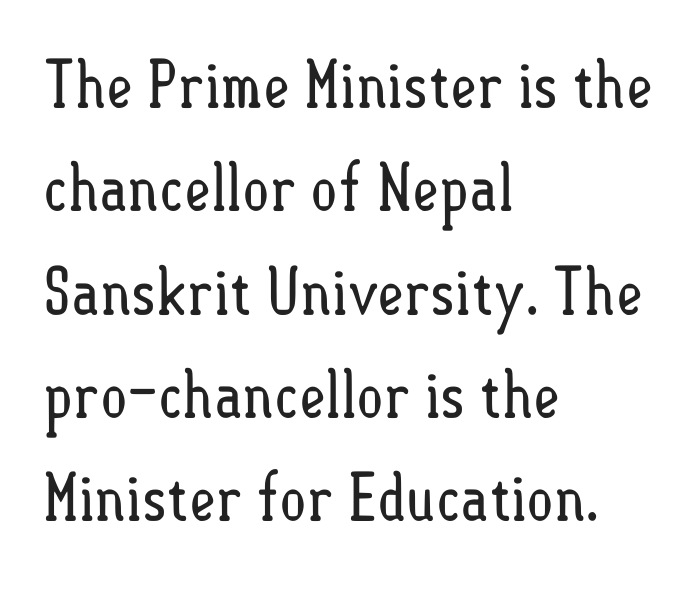
{"italic": "no", "bold": "no", "weight": "regular", "width": "condensed", "stroke_contrast": "low", "x_height": "small", "monospaced": "no", "underline": "no", "align": "left", "line_spacing": "normal", "line_spacing_ratio": 1.59, "letter_spacing": "normal", "letter_spacing_em": 0.0, "glyph_px": 65}
